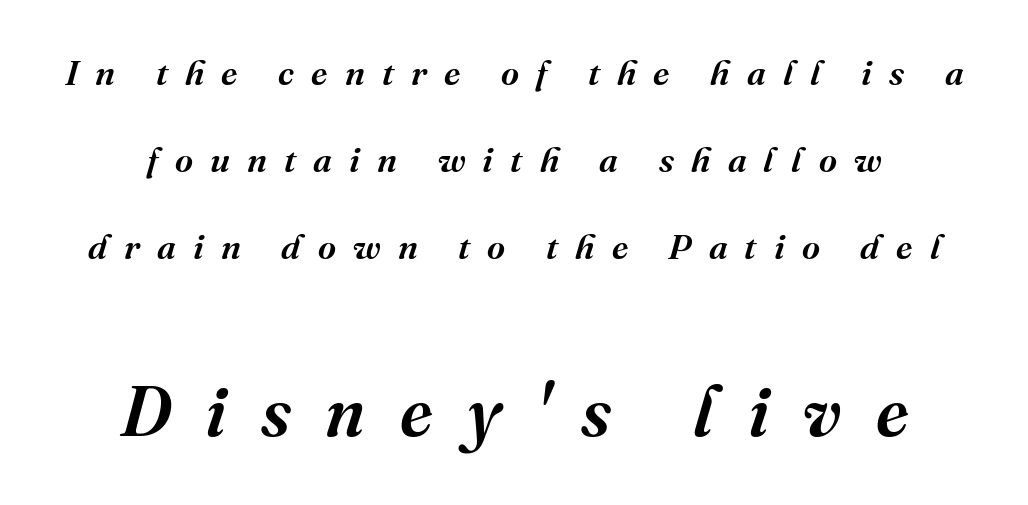
The image shows 70 px semibold serif type, italic (leaning right); set centered, loose line spacing (2.49x), unusually wide letter spacing (+0.49 em), not underlined; the second (bottom) block is 2.0x larger; medium stroke contrast and a medium x-height.
